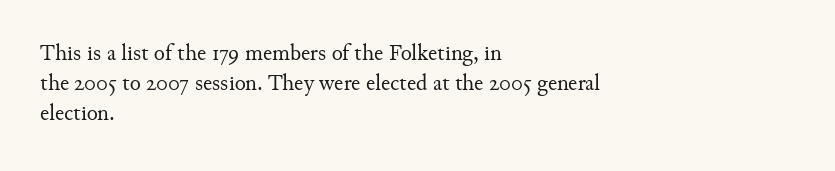
The image shows 23 px text type, upright; set left-aligned, normal line spacing (1.31x), normal letter spacing, not underlined.
